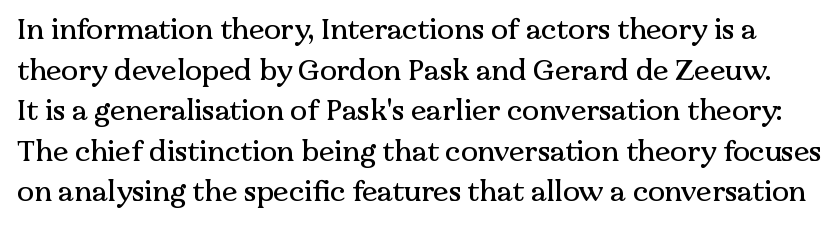
The image shows 28 px serif type, upright; set normal line spacing (1.45x), normal letter spacing, not underlined; medium stroke contrast and a medium x-height.
